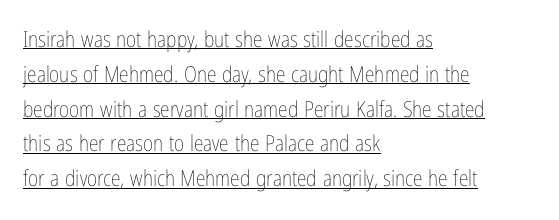
Casual observation: everything's shoved over to the left. No italicization has been applied; the sample stays upright. The block of text has a typical density, with ordinary space between rows. On a weight scale, this lands at 450 or below.
